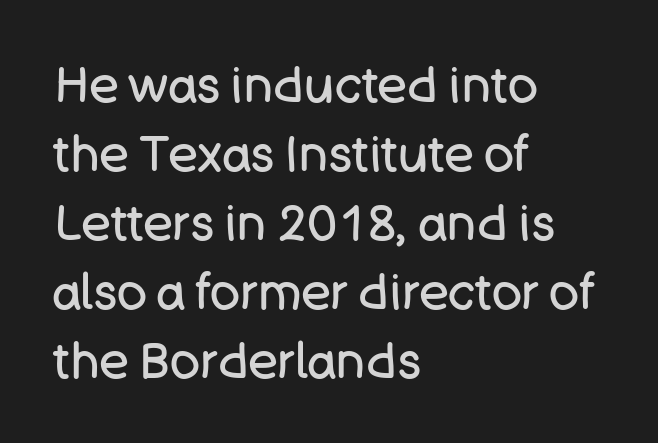
{"serif": "no", "italic": "no", "bold": "no", "weight": "regular", "width": "normal", "stroke_contrast": "low", "x_height": "large", "monospaced": "no", "underline": "no", "align": "left", "line_spacing": "normal", "line_spacing_ratio": 1.38, "letter_spacing": "normal", "letter_spacing_em": 0.0, "glyph_px": 50}
